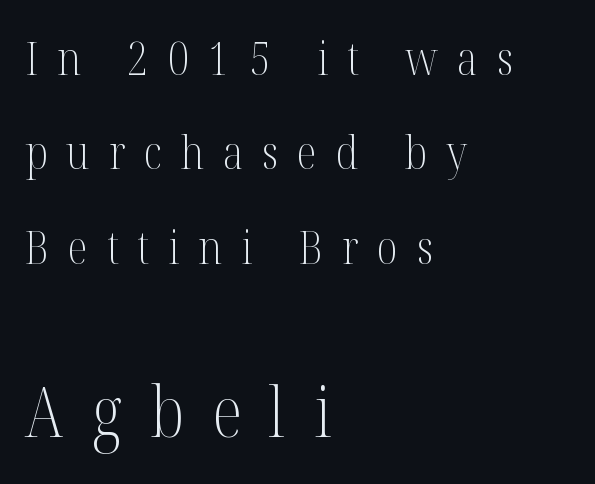
The image shows 69 px light, condensed serif type, upright; set left-aligned, loose line spacing (2.05x), unusually wide letter spacing (+0.41 em), not underlined; the second (bottom) block is 1.5x larger; medium stroke contrast and a medium x-height.
